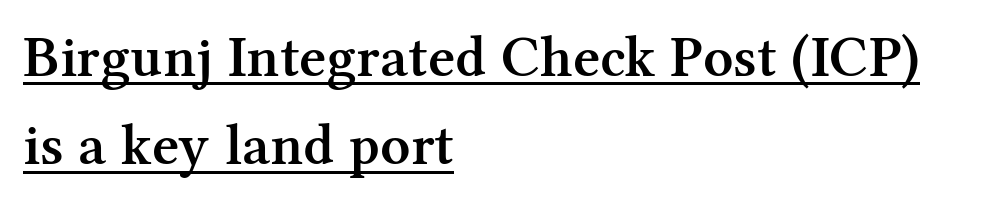
{"serif": "yes", "italic": "no", "bold": "semi", "weight": "semibold", "width": "normal", "stroke_contrast": "medium", "x_height": "medium", "monospaced": "no", "underline": "yes", "align": "left", "line_spacing": "normal", "line_spacing_ratio": 1.5, "letter_spacing": "normal", "letter_spacing_em": 0.0, "glyph_px": 59}
